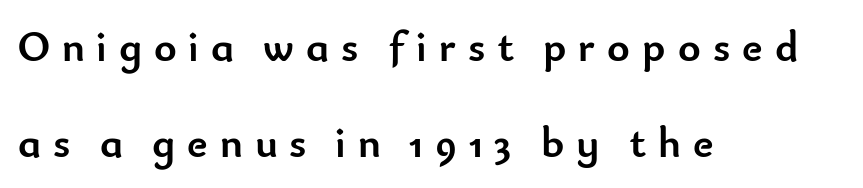
The image shows 43 px semibold sans-serif type, upright; set left-aligned, loose line spacing (2.23x), unusually wide letter spacing (+0.28 em), not underlined; low stroke contrast and a small x-height.
